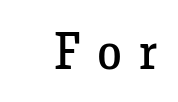
Q: Is the text bold? A: No.
Q: Is the text italic (slanted)? A: No, it is upright.
Q: Is the typeface a serif or a sans-serif typeface? A: Serif.
Q: Is the text underlined? A: No.
Q: Is the spacing between letters normal or unusually wide? A: Unusually wide.
Q: Width (condensed, normal, or wide)? A: Normal.
Q: Stroke contrast? A: Low.
Q: x-height? A: Medium.
Q: Monospaced? A: No.
